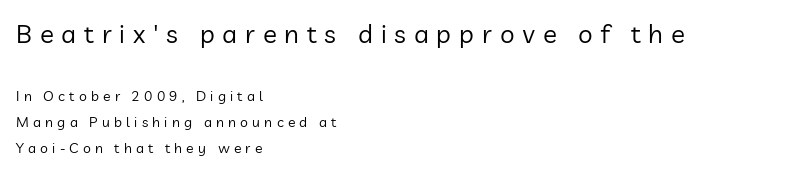
The rendering shrinks the type as you move from the upper chunk to the lower. The gap between lines stays unmarked. The typesetting does not lean heavy: it is not bold. Tall strokes in this sample are plumb rather than angled.
